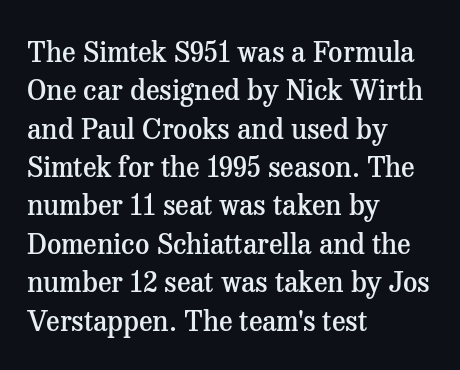
The image shows 28 px semibold serif type, upright; set left-aligned, normal line spacing (1.37x), normal letter spacing, not underlined; medium stroke contrast and a medium x-height.
